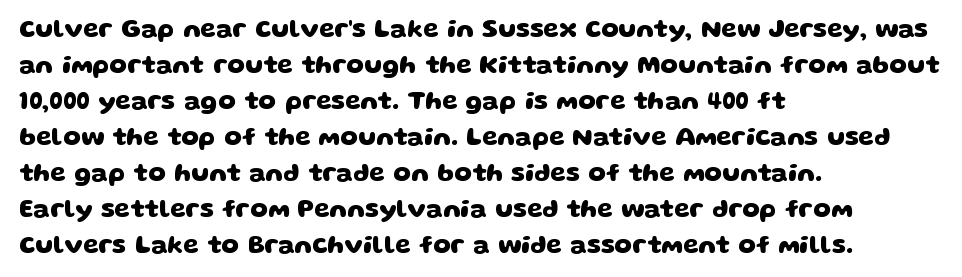
The image shows 25 px bold type; set left-aligned, normal line spacing (1.44x), normal letter spacing, not underlined.
